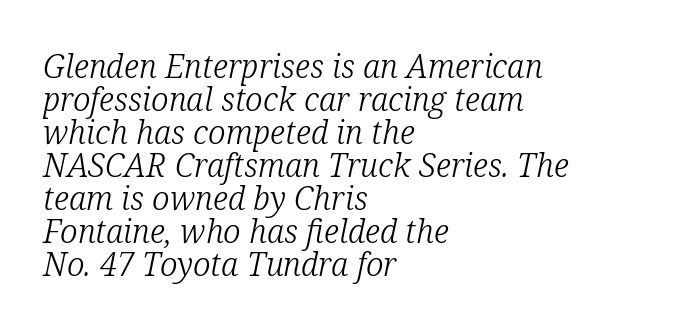
Q: Is the text bold? A: No.
Q: Is the text italic (slanted)? A: Yes, it leans right by about 12 degrees.
Q: Is the typeface a serif or a sans-serif typeface? A: Serif.
Q: Is the text underlined? A: No.
Q: How is the paragraph aligned? A: Left-aligned.
Q: Is the spacing between letters normal or unusually wide? A: Normal.
Q: Is the spacing between lines tight, normal or loose? A: Tight.
Q: Width (condensed, normal, or wide)? A: Normal.
Q: Stroke contrast? A: Low.
Q: x-height? A: Medium.
Q: Monospaced? A: No.
